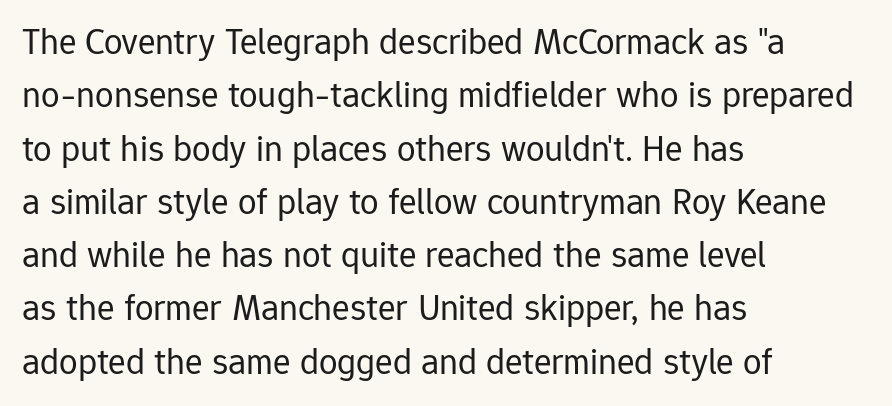
{"serif": "no", "italic": "no", "bold": "no", "weight": "regular", "width": "normal", "stroke_contrast": "low", "x_height": "medium", "monospaced": "no", "underline": "no", "align": "left", "line_spacing": "normal", "line_spacing_ratio": 1.44, "letter_spacing": "normal", "letter_spacing_em": 0.0, "glyph_px": 37}
